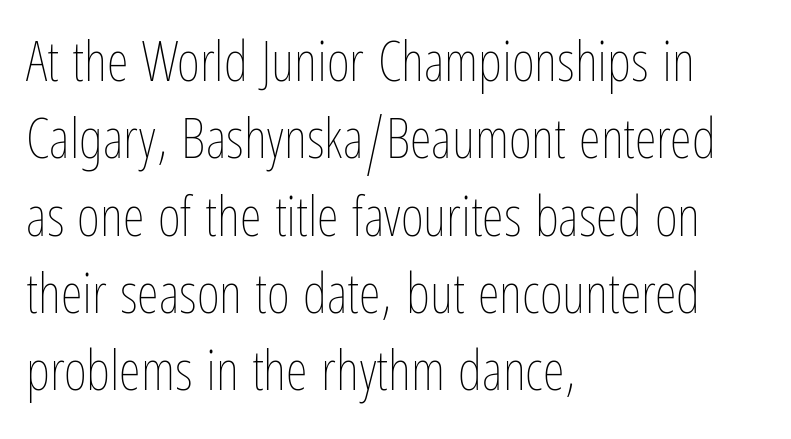
Q: Is the text bold? A: No.
Q: Is the text italic (slanted)? A: No, it is upright.
Q: Is the text underlined? A: No.
Q: How is the paragraph aligned? A: Left-aligned.
Q: Is the spacing between letters normal or unusually wide? A: Normal.
Q: Is the spacing between lines tight, normal or loose? A: Normal.
Q: Width (condensed, normal, or wide)? A: Condensed.
Q: Stroke contrast? A: Low.
Q: x-height? A: Medium.
Q: Monospaced? A: No.
